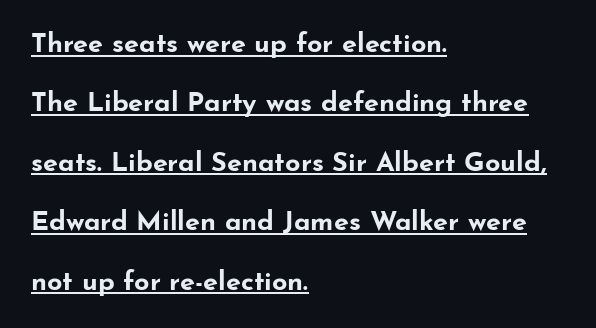
{"italic": "no", "bold": "yes", "underline": "yes", "align": "left", "line_spacing": "loose", "line_spacing_ratio": 2.2, "letter_spacing": "normal", "letter_spacing_em": 0.0, "glyph_px": 27}
